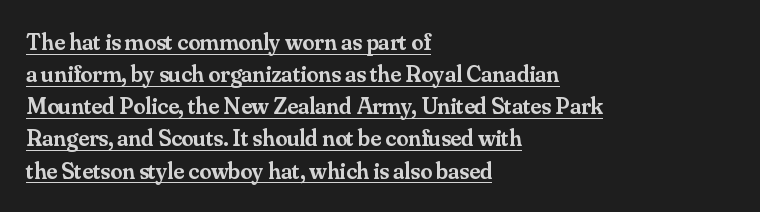
{"italic": "no", "bold": "semi", "underline": "yes", "align": "left", "line_spacing": "normal", "line_spacing_ratio": 1.34, "letter_spacing": "normal", "letter_spacing_em": 0.0, "glyph_px": 24}
